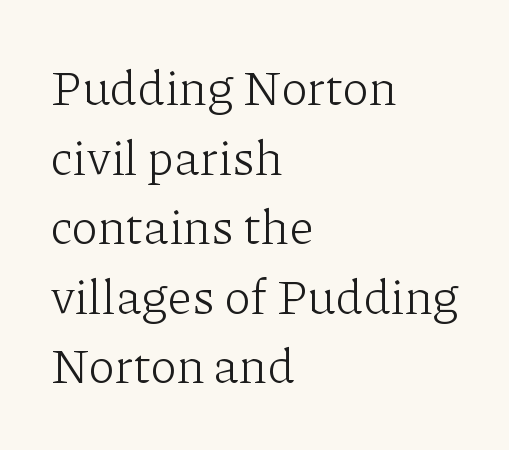
{"serif": "yes", "italic": "no", "bold": "no", "weight": "light", "width": "normal", "stroke_contrast": "low", "x_height": "medium", "monospaced": "no", "underline": "no", "align": "left", "line_spacing": "normal", "line_spacing_ratio": 1.42, "letter_spacing": "normal", "letter_spacing_em": 0.0, "glyph_px": 49}
